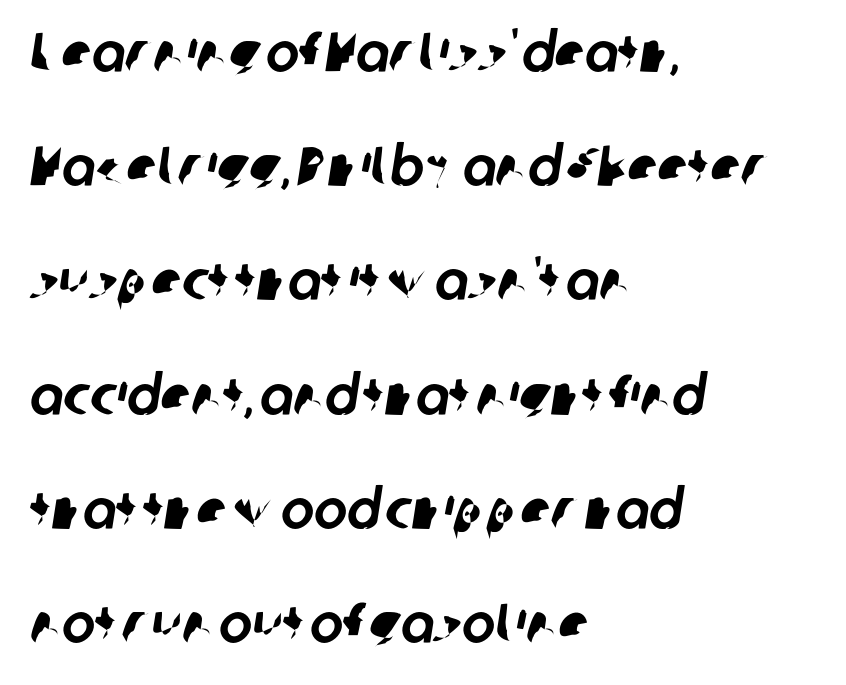
{"serif": "no", "width": "normal", "stroke_contrast": "low", "x_height": "medium", "monospaced": "no", "underline": "no", "align": "left", "line_spacing": "loose", "line_spacing_ratio": 2.04, "letter_spacing": "normal", "letter_spacing_em": 0.0, "glyph_px": 56}
